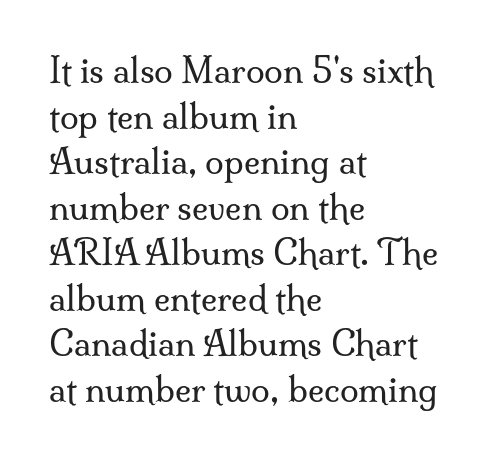
The image shows 34 px regular-weight serif type, upright; set left-aligned, normal line spacing (1.34x), normal letter spacing, not underlined; medium stroke contrast and a small x-height.
